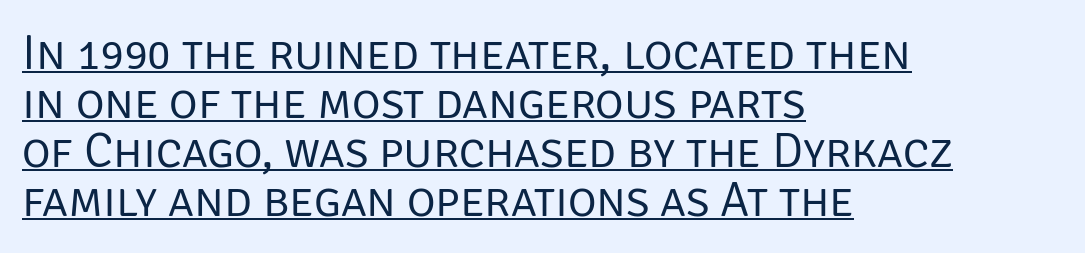
No extra tracking has been applied to these lines. This is roman type, the default non-slanted kind. Each stroke keeps to a modest, everyday thickness or less. A typesetter would label this face a sans. Looks like regular typesetting: each glyph gets only the width it needs.
